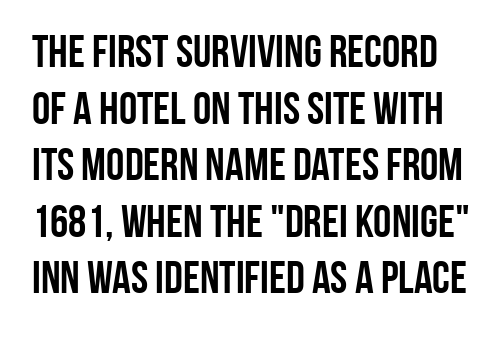
The image shows 46 px semibold, condensed sans-serif type, upright; set line spacing 1.23x, normal letter spacing, not underlined; low stroke contrast and a large x-height.
